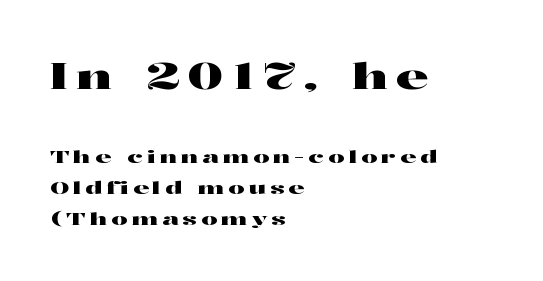
{"serif": "yes", "italic": "no", "width": "wide", "stroke_contrast": "high", "x_height": "medium", "monospaced": "no", "underline": "no", "align": "left", "line_spacing_ratio": 1.73, "letter_spacing": "wide", "letter_spacing_em": 0.22, "larger_block": "first", "size_ratio": 2.06, "glyph_px": 37}
